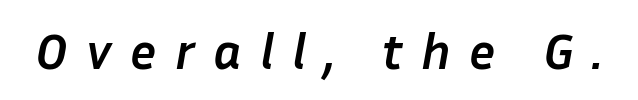
{"italic": "yes", "lean": "right", "slant_degrees": 10, "bold": "yes", "weight": "semibold", "width": "normal", "stroke_contrast": "low", "x_height": "medium", "monospaced": "no", "underline": "no", "letter_spacing": "wide", "letter_spacing_em": 0.36, "glyph_px": 51}
